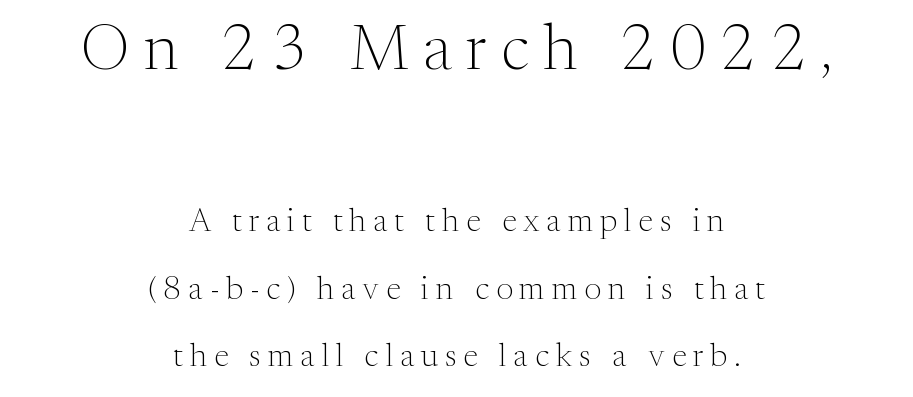
The image shows 64 px light serif type, upright; set centered, loose line spacing (2.11x), unusually wide letter spacing (+0.22 em), not underlined; the first (top) block is 2.0x larger; medium stroke contrast and a medium x-height.
